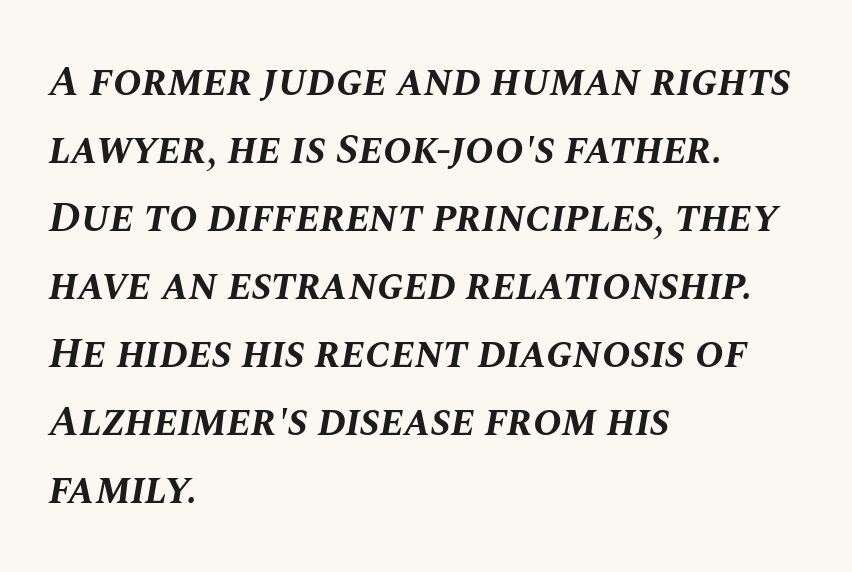
Q: Is the text bold? A: Yes.
Q: Is the text italic (slanted)? A: Yes, it leans right by about 10 degrees.
Q: Is the text underlined? A: No.
Q: How is the paragraph aligned? A: Left-aligned.
Q: Is the spacing between letters normal or unusually wide? A: Normal.
Q: Is the spacing between lines tight, normal or loose? A: Normal.
Q: Width (condensed, normal, or wide)? A: Normal.
Q: Stroke contrast? A: Medium.
Q: x-height? A: Large.
Q: Monospaced? A: No.
